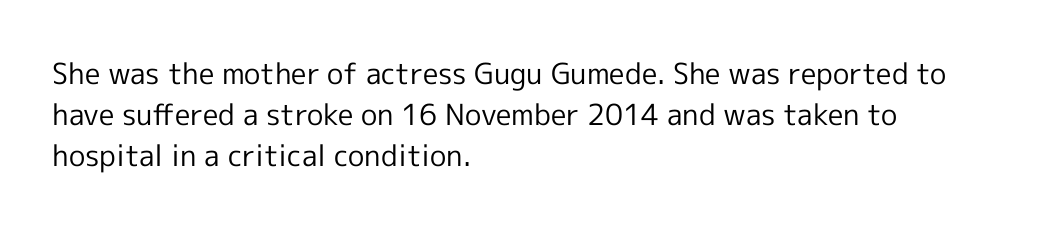
{"serif": "no", "italic": "no", "bold": "no", "weight": "regular", "width": "normal", "x_height": "medium", "monospaced": "no", "underline": "no", "align": "left", "line_spacing": "normal", "line_spacing_ratio": 1.42, "letter_spacing": "normal", "letter_spacing_em": 0.0, "glyph_px": 29}
